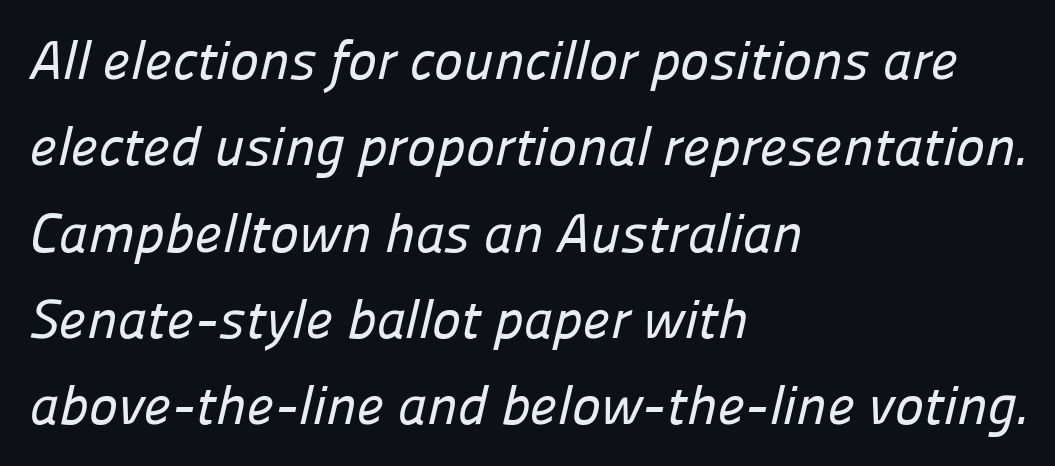
{"serif": "no", "width": "normal", "stroke_contrast": "low", "x_height": "medium", "monospaced": "no", "underline": "no", "align": "left", "line_spacing": "normal", "line_spacing_ratio": 1.57, "letter_spacing": "normal", "letter_spacing_em": 0.0, "glyph_px": 55}
